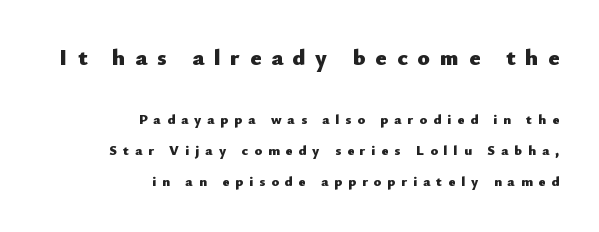
Visually the block forms a straight wall on the right and a jagged coastline on the left. What stands out about the letter spacing? Its width — letters are far apart. A typesetter would mark this as roman, not italic. Character size in the leading block exceeds that of the trailing block. Each glyph is drawn with heavy, bold strokes. The vertical gap from one line to the next is large.
